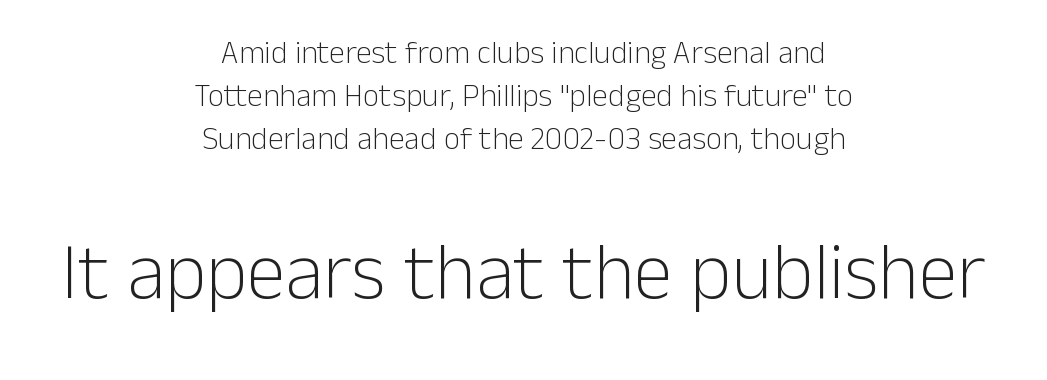
Q: Is the text bold? A: No.
Q: Is the text italic (slanted)? A: No, it is upright.
Q: Is the typeface a serif or a sans-serif typeface? A: Sans-serif.
Q: Is the text underlined? A: No.
Q: How is the paragraph aligned? A: Centered.
Q: Is the spacing between letters normal or unusually wide? A: Normal.
Q: Is the spacing between lines tight, normal or loose? A: Normal.
Q: Which block of text is set in a larger size, the first (top) or the second (bottom)? A: The second (bottom) one.
Q: Width (condensed, normal, or wide)? A: Normal.
Q: Stroke contrast? A: Low.
Q: x-height? A: Medium.
Q: Monospaced? A: No.
